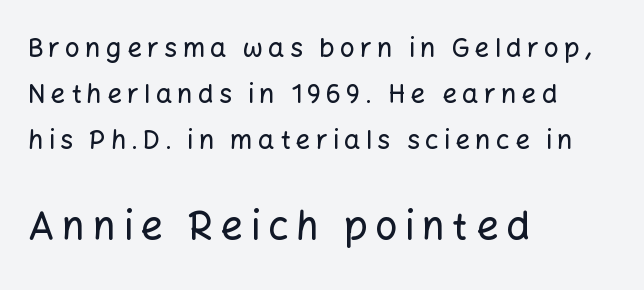
{"serif": "no", "italic": "no", "width": "normal", "stroke_contrast": "low", "x_height": "medium", "monospaced": "no", "underline": "no", "align": "left", "line_spacing_ratio": 1.76, "letter_spacing": "wide", "letter_spacing_em": 0.2, "larger_block": "second", "size_ratio": 1.5, "glyph_px": 39}
